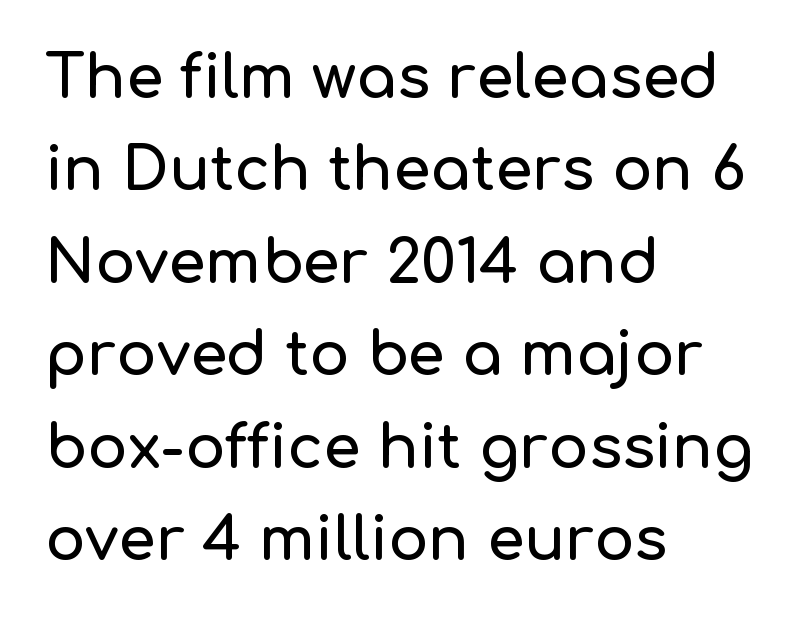
The image shows 60 px sans-serif type, upright; set left-aligned, normal line spacing (1.54x), normal letter spacing, not underlined; low stroke contrast and a medium x-height.
